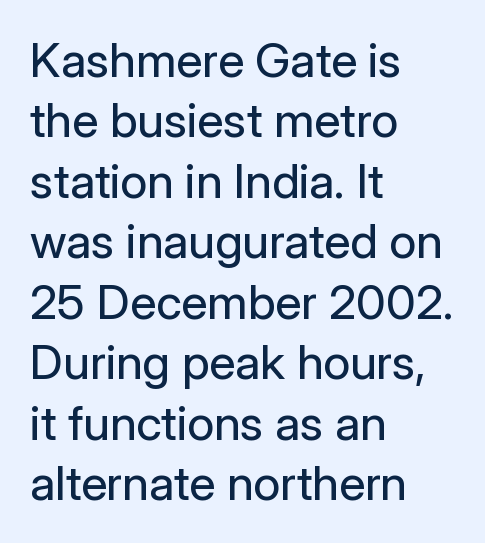
The image shows 48 px regular-weight sans-serif type, upright; set left-aligned, normal line spacing (1.26x), normal letter spacing, not underlined; low stroke contrast and a medium x-height.
